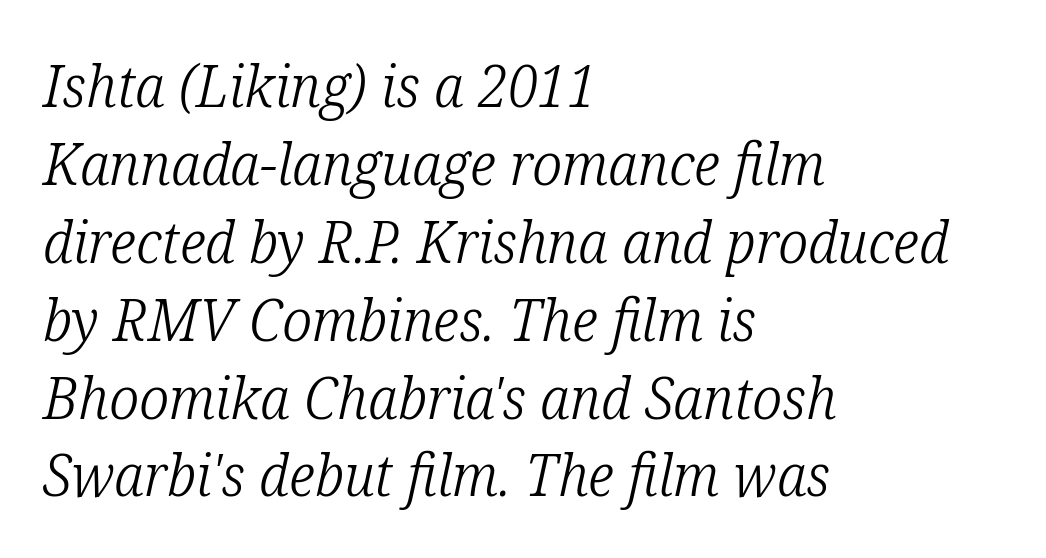
Q: Is the text bold? A: No.
Q: Is the text italic (slanted)? A: Yes, it leans right by about 12 degrees.
Q: Is the typeface a serif or a sans-serif typeface? A: Serif.
Q: Is the text underlined? A: No.
Q: How is the paragraph aligned? A: Left-aligned.
Q: Is the spacing between letters normal or unusually wide? A: Normal.
Q: Is the spacing between lines tight, normal or loose? A: Normal.
Q: Width (condensed, normal, or wide)? A: Condensed.
Q: Stroke contrast? A: Low.
Q: x-height? A: Medium.
Q: Monospaced? A: No.
